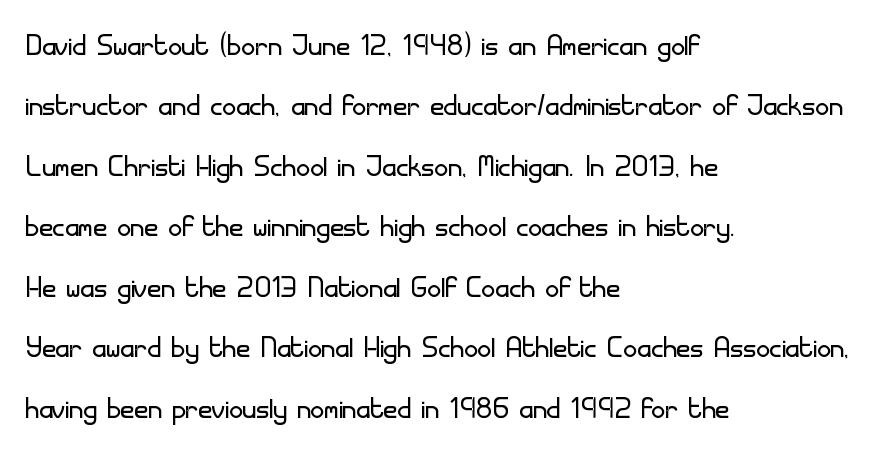
Q: Is the text bold? A: No.
Q: Is the text italic (slanted)? A: No, it is upright.
Q: Is the typeface a serif or a sans-serif typeface? A: Sans-serif.
Q: Is the text underlined? A: No.
Q: How is the paragraph aligned? A: Left-aligned.
Q: Is the spacing between letters normal or unusually wide? A: Normal.
Q: Is the spacing between lines tight, normal or loose? A: Normal.
Q: Width (condensed, normal, or wide)? A: Normal.
Q: Stroke contrast? A: Low.
Q: x-height? A: Small.
Q: Monospaced? A: No.
